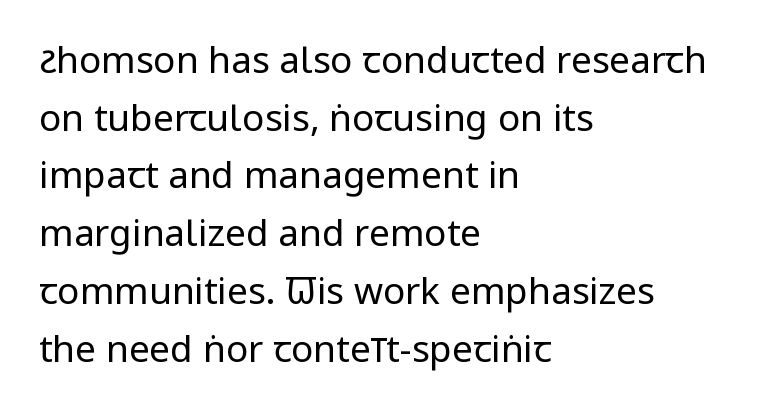
Q: Is the text bold? A: No.
Q: Is the text italic (slanted)? A: No, it is upright.
Q: Is the typeface a serif or a sans-serif typeface? A: Sans-serif.
Q: Is the text underlined? A: No.
Q: How is the paragraph aligned? A: Left-aligned.
Q: Is the spacing between letters normal or unusually wide? A: Normal.
Q: Is the spacing between lines tight, normal or loose? A: Normal.
Q: Width (condensed, normal, or wide)? A: Condensed.
Q: Stroke contrast? A: Low.
Q: x-height? A: Large.
Q: Monospaced? A: No.
